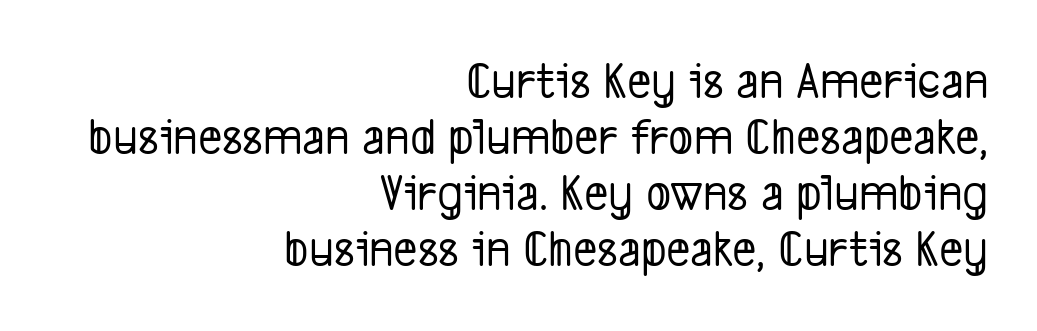
{"serif": "no", "width": "condensed", "stroke_contrast": "low", "x_height": "medium", "monospaced": "no", "underline": "no", "align": "right", "line_spacing": "tight", "line_spacing_ratio": 1.08, "letter_spacing": "normal", "letter_spacing_em": 0.0, "glyph_px": 52}
